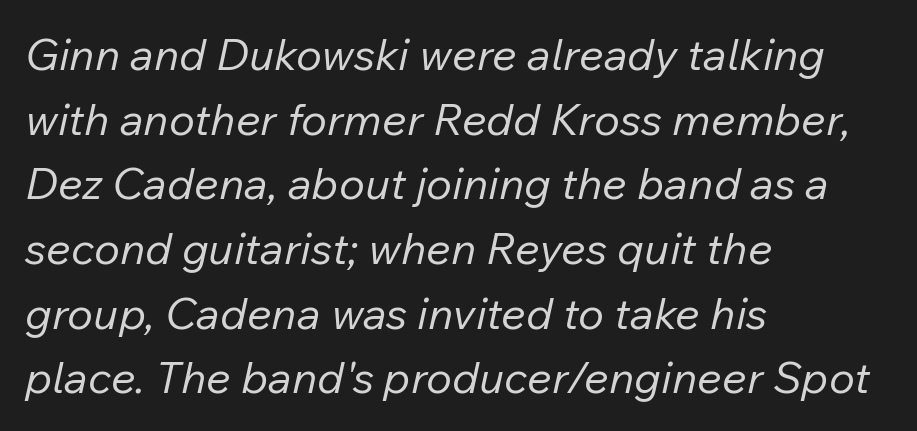
What stands out about the letter spacing? Nothing — it is the standard amount. The glyphs look as if they've been sheared to an angle. This sample has the flowing, uneven cadence of proportional lettering. Typeset ragged right — the left edge is the straight one. No chunkiness to these letters — they're not bold.
